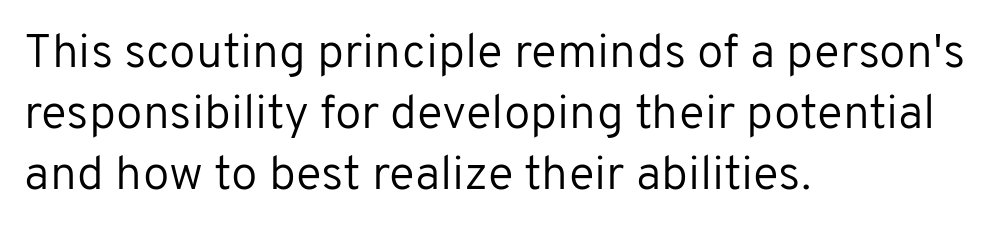
Q: Is the text bold? A: No.
Q: Is the text italic (slanted)? A: No, it is upright.
Q: Is the typeface a serif or a sans-serif typeface? A: Sans-serif.
Q: Is the text underlined? A: No.
Q: How is the paragraph aligned? A: Left-aligned.
Q: Is the spacing between letters normal or unusually wide? A: Normal.
Q: Is the spacing between lines tight, normal or loose? A: Normal.
Q: Width (condensed, normal, or wide)? A: Normal.
Q: Stroke contrast? A: Low.
Q: x-height? A: Medium.
Q: Monospaced? A: No.
